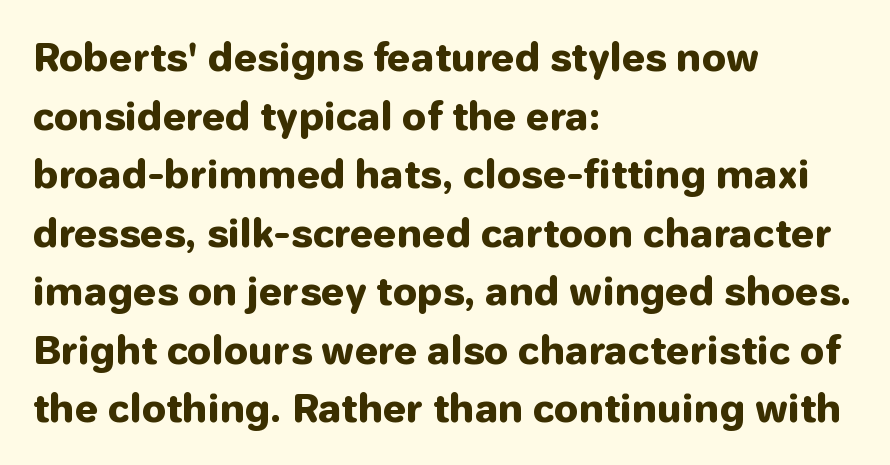
Is this a fixed-width face? No — the glyphs have proportional, varying widths. Serif or sans? Sans — the stroke terminals are bare. This rendering uses left alignment, leaving the right contour irregular. Only glyphs here, with clear space below each row. Heft: maximum for text — a bold. The letters stand upright; this is a roman face.
